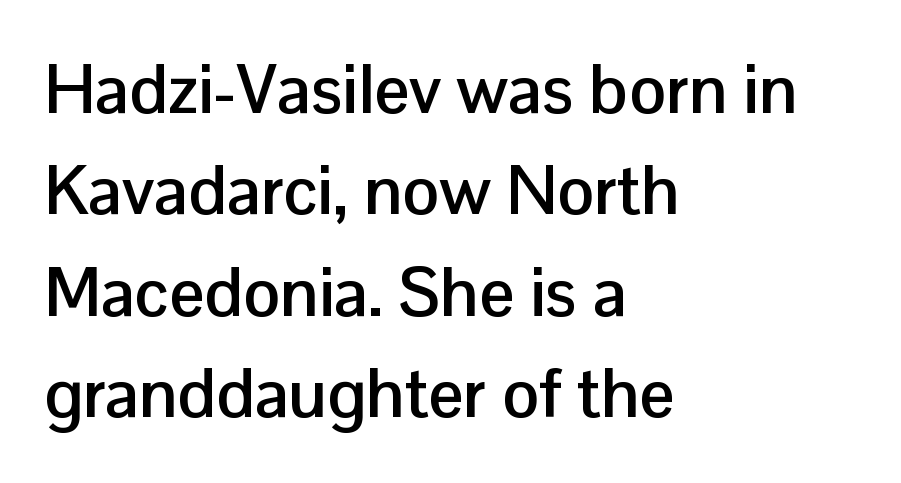
Looks like regular typesetting: each glyph gets only the width it needs. Only glyphs here, with clear space below each row. Italic? Not at all — the glyphs are vertical. Interline gaps are of average width in this sample. The text was rendered using a sans face with plain stroke endings.
